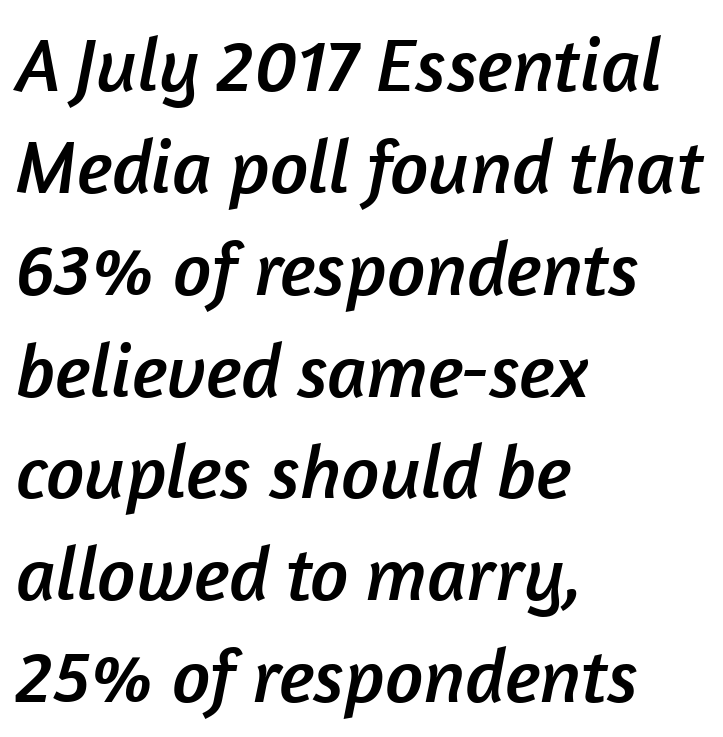
{"serif": "no", "width": "normal", "stroke_contrast": "low", "x_height": "medium", "monospaced": "no", "underline": "no", "align": "left", "line_spacing": "normal", "line_spacing_ratio": 1.34, "letter_spacing": "normal", "letter_spacing_em": 0.0, "glyph_px": 76}
